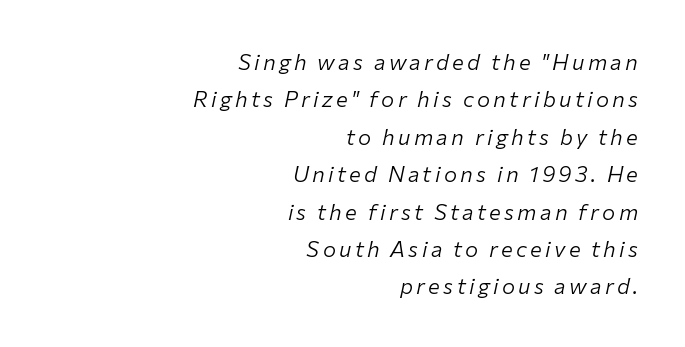
Q: Is the text bold? A: No.
Q: Is the text italic (slanted)? A: Yes, it leans right by about 12 degrees.
Q: Is the text underlined? A: No.
Q: How is the paragraph aligned? A: Right-aligned.
Q: Is the spacing between lines tight, normal or loose? A: Normal.
